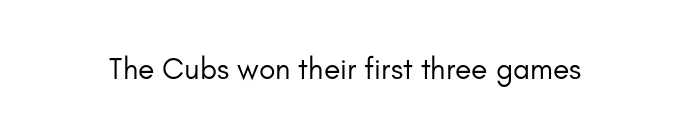
{"serif": "no", "italic": "no", "bold": "no", "weight": "regular", "width": "normal", "stroke_contrast": "low", "x_height": "small", "monospaced": "no", "underline": "no", "letter_spacing": "normal", "letter_spacing_em": 0.0, "glyph_px": 30}
